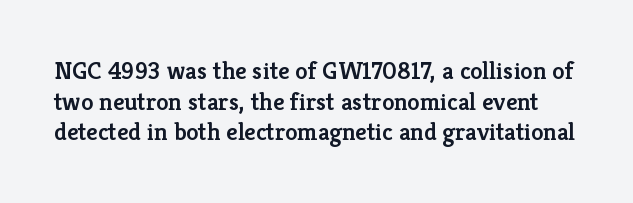
The image shows 25 px text type, upright; set line spacing 1.23x, normal letter spacing, not underlined.
